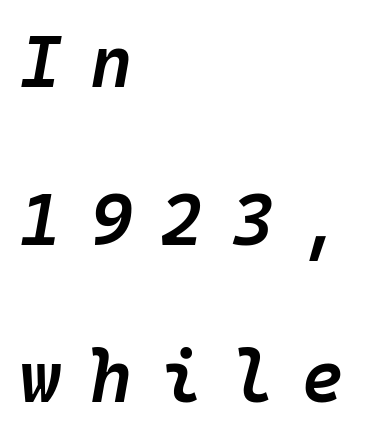
{"italic": "yes", "lean": "right", "slant_degrees": 10, "bold": "semi", "weight": "semibold", "width": "normal", "stroke_contrast": "low", "x_height": "medium", "monospaced": "yes", "underline": "no", "align": "left", "line_spacing": "loose", "line_spacing_ratio": 2.16, "letter_spacing": "wide", "letter_spacing_em": 0.38, "glyph_px": 73}
